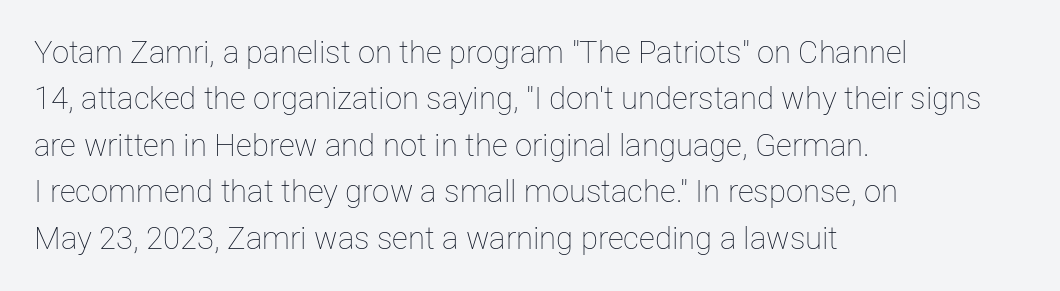
Q: Is the text bold? A: No.
Q: Is the text italic (slanted)? A: No, it is upright.
Q: Is the text underlined? A: No.
Q: How is the paragraph aligned? A: Left-aligned.
Q: Is the spacing between letters normal or unusually wide? A: Normal.
Q: Is the spacing between lines tight, normal or loose? A: Normal.
Q: Width (condensed, normal, or wide)? A: Normal.
Q: Stroke contrast? A: Low.
Q: x-height? A: Medium.
Q: Monospaced? A: No.
